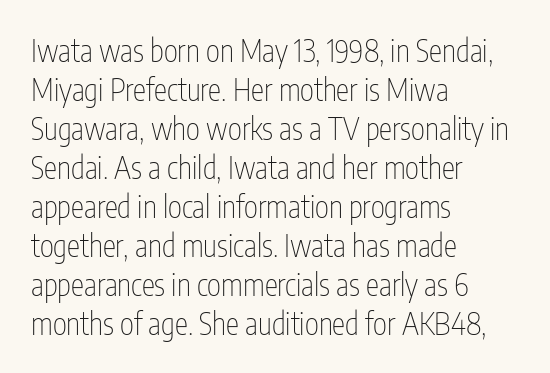
Q: Is the text bold? A: No.
Q: Is the text italic (slanted)? A: No, it is upright.
Q: Is the typeface a serif or a sans-serif typeface? A: Sans-serif.
Q: Is the text underlined? A: No.
Q: How is the paragraph aligned? A: Left-aligned.
Q: Is the spacing between letters normal or unusually wide? A: Normal.
Q: Is the spacing between lines tight, normal or loose? A: Normal.
Q: Width (condensed, normal, or wide)? A: Condensed.
Q: Stroke contrast? A: Low.
Q: x-height? A: Medium.
Q: Monospaced? A: No.
